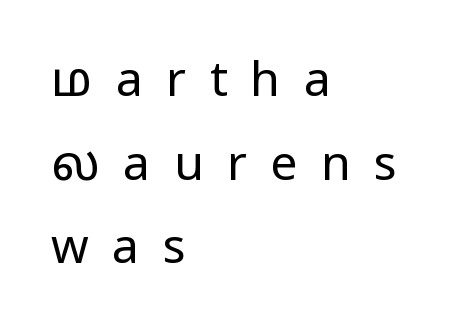
{"serif": "no", "italic": "no", "bold": "no", "weight": "regular", "width": "condensed", "stroke_contrast": "low", "underline": "no", "align": "left", "line_spacing_ratio": 1.74, "letter_spacing": "wide", "letter_spacing_em": 0.49, "glyph_px": 48}
